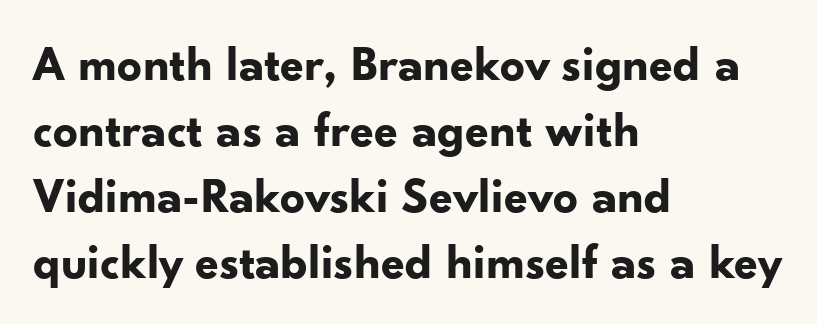
Q: Is the text bold? A: Yes.
Q: Is the text italic (slanted)? A: No, it is upright.
Q: Is the typeface a serif or a sans-serif typeface? A: Sans-serif.
Q: Is the text underlined? A: No.
Q: How is the paragraph aligned? A: Left-aligned.
Q: Is the spacing between letters normal or unusually wide? A: Normal.
Q: Is the spacing between lines tight, normal or loose? A: Normal.
Q: Width (condensed, normal, or wide)? A: Normal.
Q: Stroke contrast? A: Low.
Q: x-height? A: Small.
Q: Monospaced? A: No.
